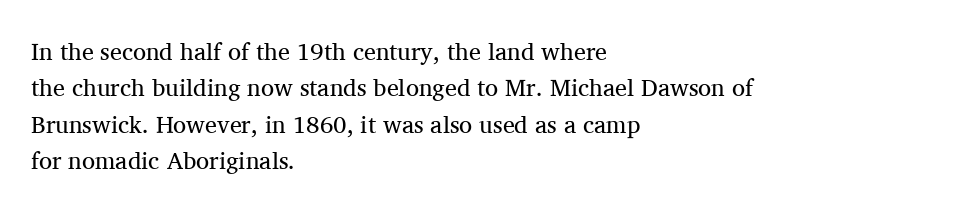
Q: Is the text bold? A: No.
Q: Is the text italic (slanted)? A: No, it is upright.
Q: Is the text underlined? A: No.
Q: How is the paragraph aligned? A: Left-aligned.
Q: Is the spacing between letters normal or unusually wide? A: Normal.
Q: Is the spacing between lines tight, normal or loose? A: Normal.
